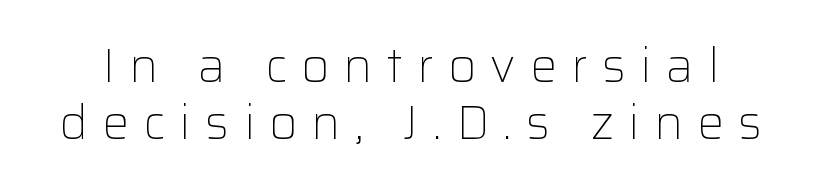
This is the regular roman posture of the typeface. Tracking here is generous; glyphs stand well apart from one another. Caption: face not bold, strokes unweighted. Letters rest on an invisible, unmarked baseline. Look at the bottom of the vertical strokes: they stop flat, with no serifs. Think of a printed novel: that variable character pitch is what you see here.
